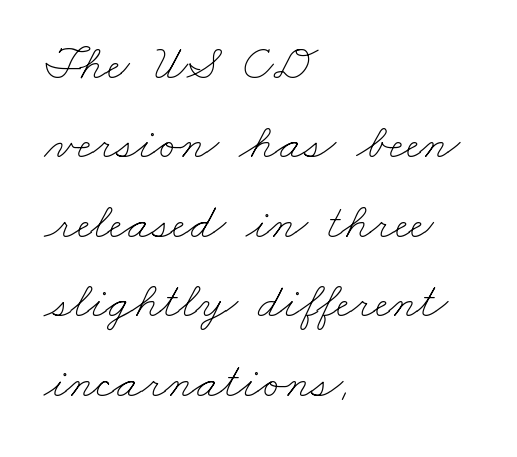
The image shows 50 px thin, wide type; set left-aligned, normal line spacing (1.59x), normal letter spacing, not underlined; low stroke contrast and a small x-height.
